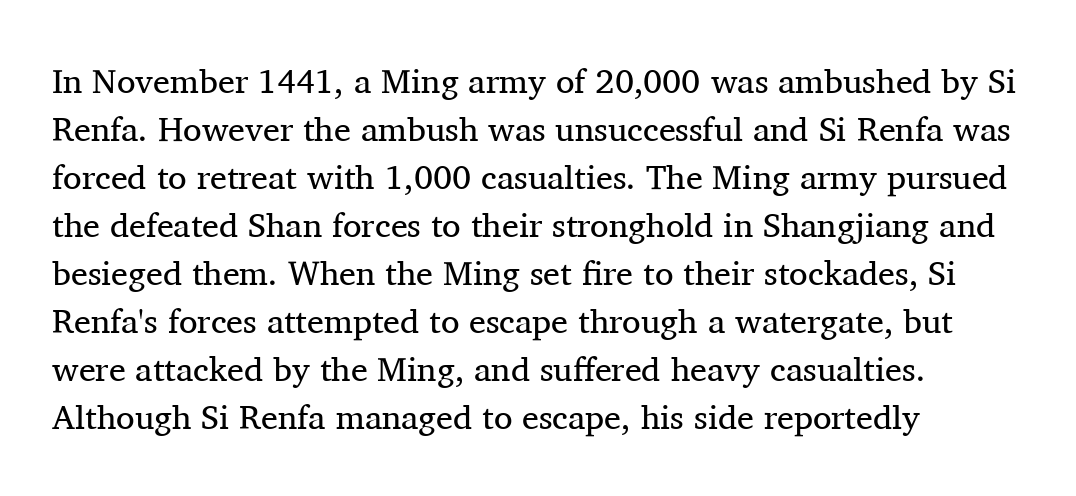
This is roman type, the default non-slanted kind. The gaps between neighbouring characters are ordinary and unremarkable. Yep, those are serifs on the letters. Vertical spacing — default. The typesetting does not lean heavy: it is not bold. Alignment: flush left.
